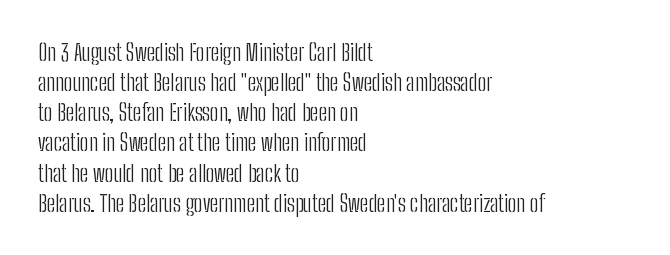
Teacher's note: observe the even left margin — that is flush-left alignment. Does extra space separate the letters? No, they use regular spacing. In terms of posture, this sample is upright. The glyphs are unaccompanied by any horizontal stroke below them. The lines sit at an ordinary, default distance from one another.
